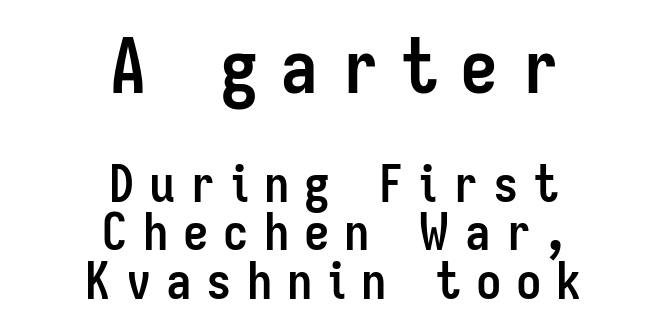
{"serif": "no", "italic": "no", "bold": "yes", "weight": "semibold", "width": "condensed", "stroke_contrast": "low", "x_height": "medium", "monospaced": "no", "underline": "no", "align": "center", "line_spacing": "tight", "line_spacing_ratio": 0.95, "letter_spacing": "wide", "letter_spacing_em": 0.29, "larger_block": "first", "size_ratio": 1.49, "glyph_px": 76}
